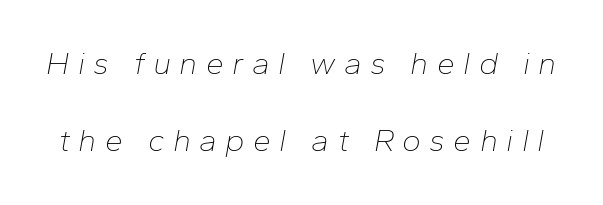
The image shows 32 px thin type, italic (leaning right); set loose line spacing (2.41x), unusually wide letter spacing (+0.26 em), not underlined; low stroke contrast and a medium x-height.
